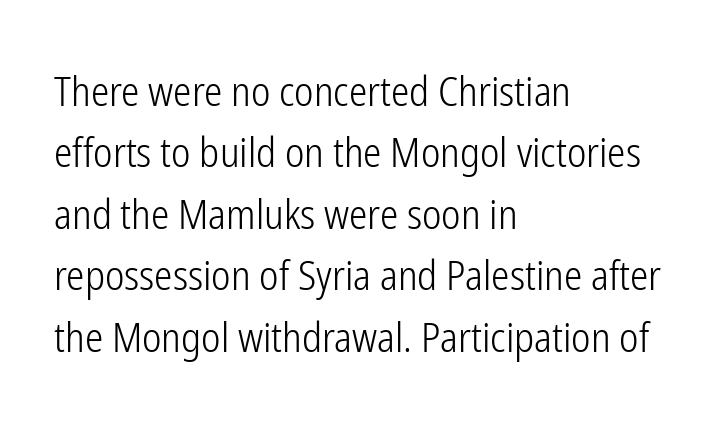
You can tell from the bare stems that sans-serif type was used. Plain, unruled lines of type. It's the straight-up-and-down kind of type. In terms of leading, this rendering sits right in the middle.
